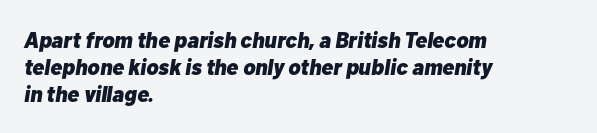
{"italic": "yes", "lean": "right", "slant_degrees": 10, "bold": "yes", "underline": "no", "align": "left", "line_spacing_ratio": 1.23, "letter_spacing": "normal", "letter_spacing_em": 0.0, "glyph_px": 22}
